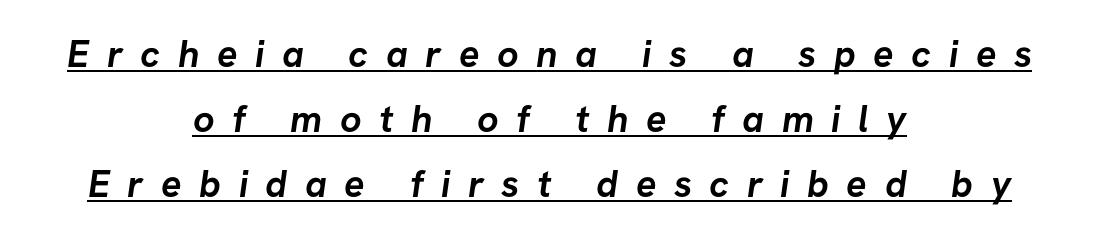
{"serif": "no", "bold": "yes", "weight": "semibold", "width": "normal", "stroke_contrast": "low", "x_height": "medium", "monospaced": "no", "underline": "yes", "align": "center", "line_spacing_ratio": 1.71, "letter_spacing": "wide", "letter_spacing_em": 0.46, "glyph_px": 38}
